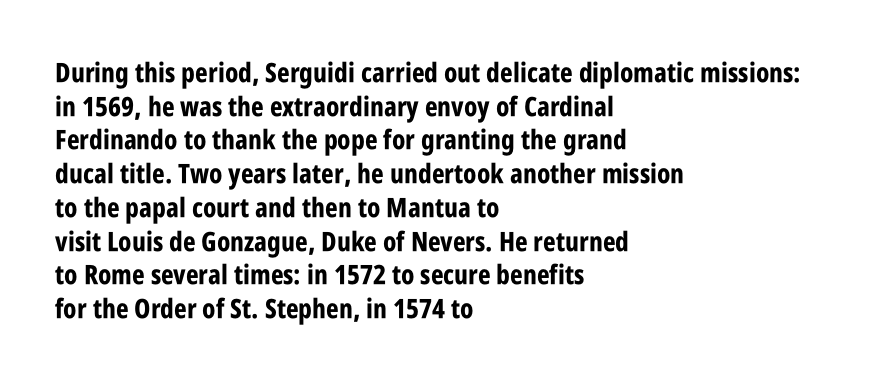
Its strokes are broad and dark, the hallmark of bold type. It's the straight-up-and-down kind of type. Regular leading. Caption: standard tracking, unaltered.
